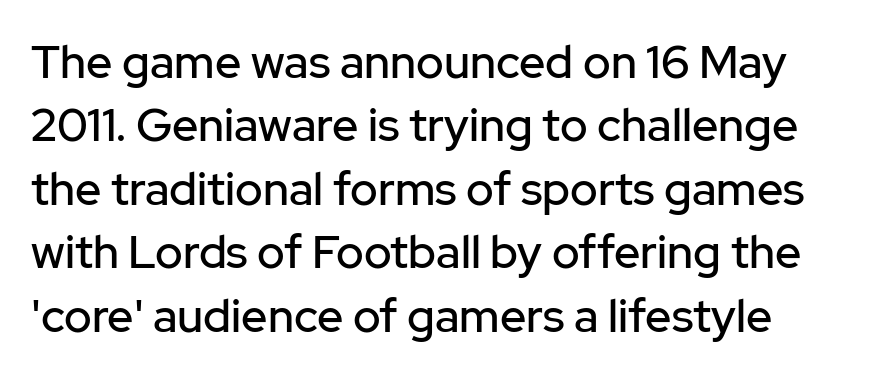
Q: Is the text italic (slanted)? A: No, it is upright.
Q: Is the typeface a serif or a sans-serif typeface? A: Sans-serif.
Q: Is the text underlined? A: No.
Q: Is the spacing between letters normal or unusually wide? A: Normal.
Q: Is the spacing between lines tight, normal or loose? A: Normal.
Q: Width (condensed, normal, or wide)? A: Normal.
Q: Stroke contrast? A: Low.
Q: x-height? A: Medium.
Q: Monospaced? A: No.
